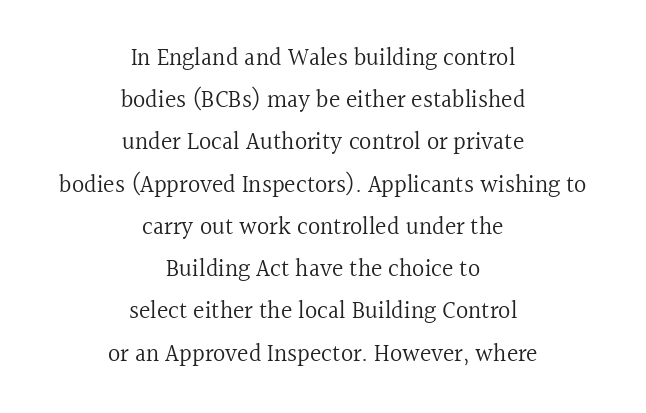
Q: Is the text bold? A: No.
Q: Is the text italic (slanted)? A: No, it is upright.
Q: Is the text underlined? A: No.
Q: How is the paragraph aligned? A: Centered.
Q: Is the spacing between letters normal or unusually wide? A: Normal.
